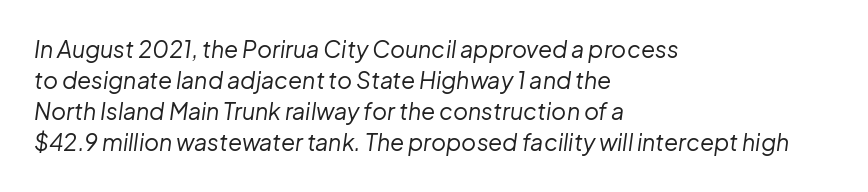
{"italic": "yes", "lean": "right", "slant_degrees": 8, "bold": "no", "underline": "no", "align": "left", "line_spacing": "normal", "line_spacing_ratio": 1.35, "letter_spacing": "normal", "letter_spacing_em": 0.0, "glyph_px": 23}
